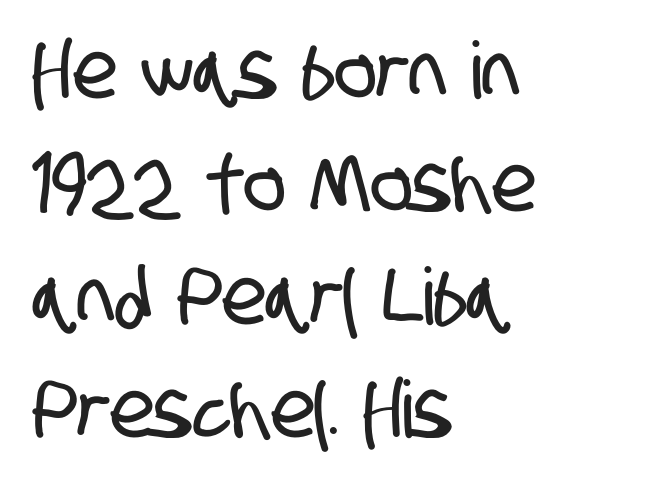
Q: Is the typeface a serif or a sans-serif typeface? A: Sans-serif.
Q: Is the text underlined? A: No.
Q: How is the paragraph aligned? A: Left-aligned.
Q: Is the spacing between letters normal or unusually wide? A: Normal.
Q: Is the spacing between lines tight, normal or loose? A: Normal.
Q: Width (condensed, normal, or wide)? A: Condensed.
Q: Stroke contrast? A: Low.
Q: x-height? A: Large.
Q: Monospaced? A: No.
